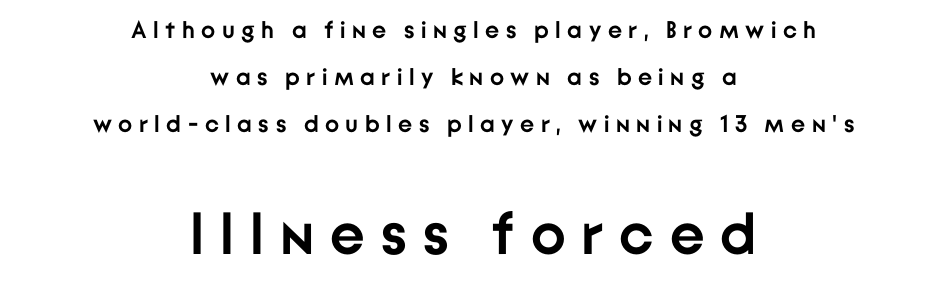
Each glyph is drawn with heavy, bold strokes. The horizontal fit of the characters is loose and conspicuously gappy. Nobody drew a line under any word here. Leading: increased.
